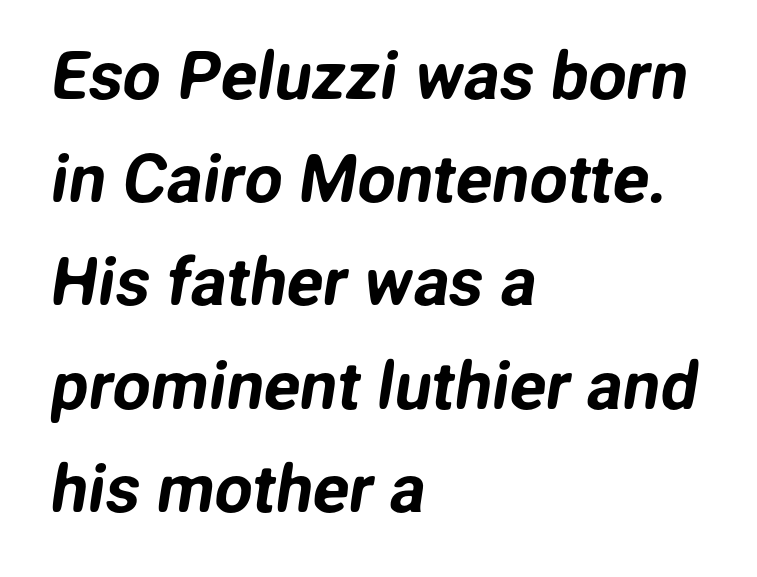
The image shows 67 px sans-serif type; set left-aligned, normal line spacing (1.54x), normal letter spacing, not underlined; low stroke contrast and a medium x-height.
